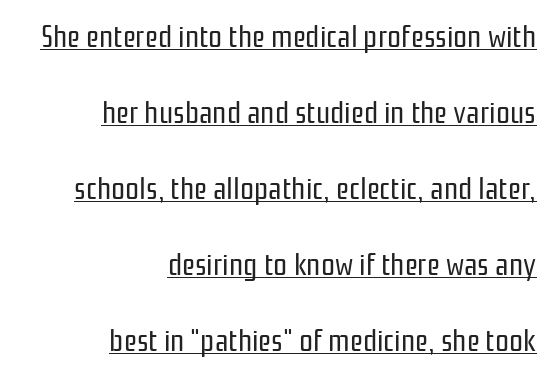
The image shows 31 px regular-weight, condensed sans-serif type, upright; set right-aligned, loose line spacing (2.45x), normal letter spacing, underlined; low stroke contrast and a medium x-height.
